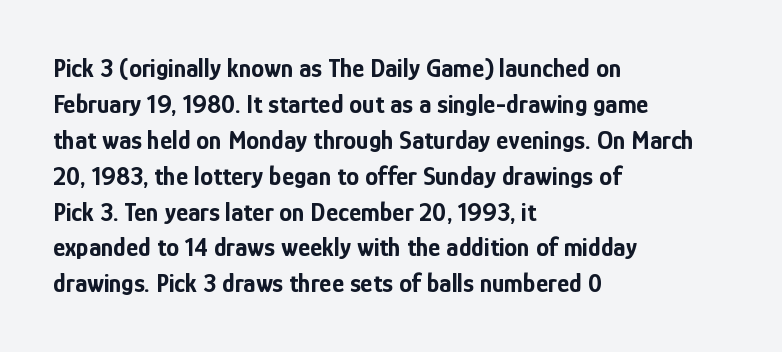
{"italic": "no", "bold": "yes", "underline": "no", "align": "left", "line_spacing": "normal", "line_spacing_ratio": 1.38, "letter_spacing": "normal", "letter_spacing_em": 0.0, "glyph_px": 26}
